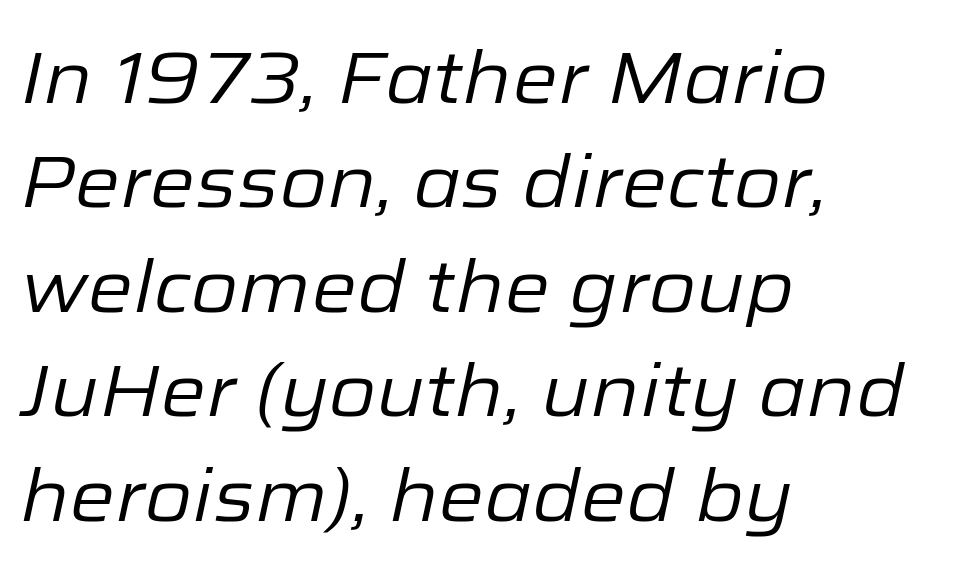
The typography opts for an oblique posture over an upright one. Does the copy run flush right? No — it runs flush left. The rendering uses natural spacing where letterforms have individual widths. Glyph-to-glyph distance matches everyday printed text.
